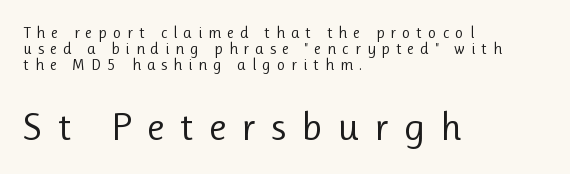
The image shows 40 px regular-weight sans-serif type, upright; set left-aligned, tight line spacing (1.01x), unusually wide letter spacing (+0.38 em), not underlined; the second (bottom) block is 2.5x larger; low stroke contrast and a medium x-height.
